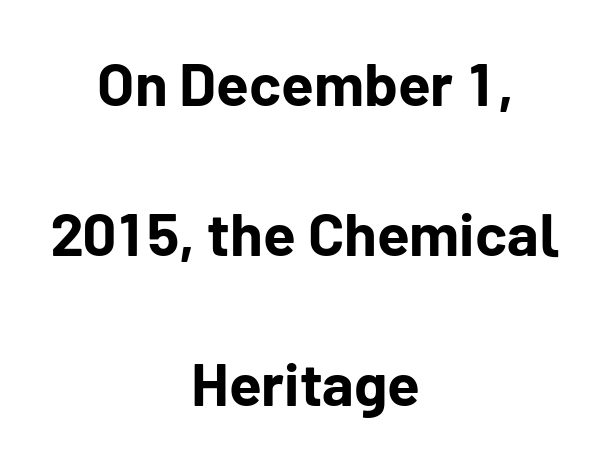
Q: Is the text bold? A: Yes.
Q: Is the text italic (slanted)? A: No, it is upright.
Q: Is the typeface a serif or a sans-serif typeface? A: Sans-serif.
Q: Is the text underlined? A: No.
Q: How is the paragraph aligned? A: Centered.
Q: Is the spacing between letters normal or unusually wide? A: Normal.
Q: Is the spacing between lines tight, normal or loose? A: Loose.
Q: Width (condensed, normal, or wide)? A: Normal.
Q: Stroke contrast? A: Low.
Q: x-height? A: Medium.
Q: Monospaced? A: No.
